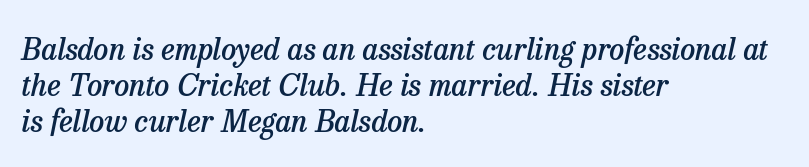
Q: Is the text bold? A: Semi-bold.
Q: Is the text italic (slanted)? A: Yes, it leans right by about 13 degrees.
Q: Is the typeface a serif or a sans-serif typeface? A: Serif.
Q: Is the text underlined? A: No.
Q: How is the paragraph aligned? A: Left-aligned.
Q: Is the spacing between letters normal or unusually wide? A: Normal.
Q: Width (condensed, normal, or wide)? A: Normal.
Q: Stroke contrast? A: Low.
Q: x-height? A: Medium.
Q: Monospaced? A: No.
